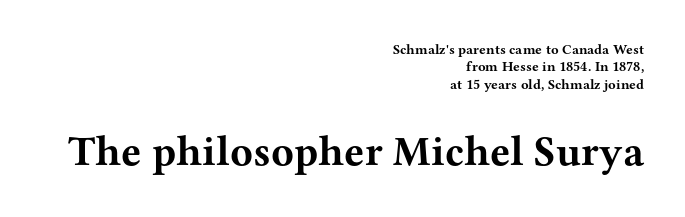
{"serif": "yes", "italic": "no", "bold": "yes", "weight": "bold", "width": "wide", "stroke_contrast": "medium", "x_height": "medium", "monospaced": "no", "underline": "no", "align": "right", "line_spacing_ratio": 1.24, "letter_spacing": "normal", "letter_spacing_em": 0.0, "larger_block": "second", "size_ratio": 3.0, "glyph_px": 42}
